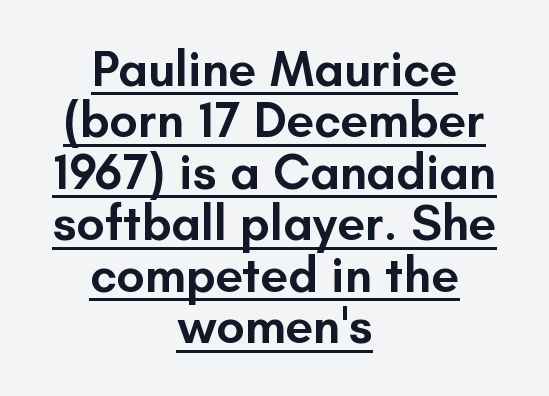
Q: Is the text bold? A: Semi-bold.
Q: Is the text italic (slanted)? A: No, it is upright.
Q: Is the typeface a serif or a sans-serif typeface? A: Sans-serif.
Q: Is the text underlined? A: Yes.
Q: How is the paragraph aligned? A: Centered.
Q: Is the spacing between letters normal or unusually wide? A: Normal.
Q: Is the spacing between lines tight, normal or loose? A: Tight.
Q: Width (condensed, normal, or wide)? A: Normal.
Q: Stroke contrast? A: Low.
Q: x-height? A: Small.
Q: Monospaced? A: No.
